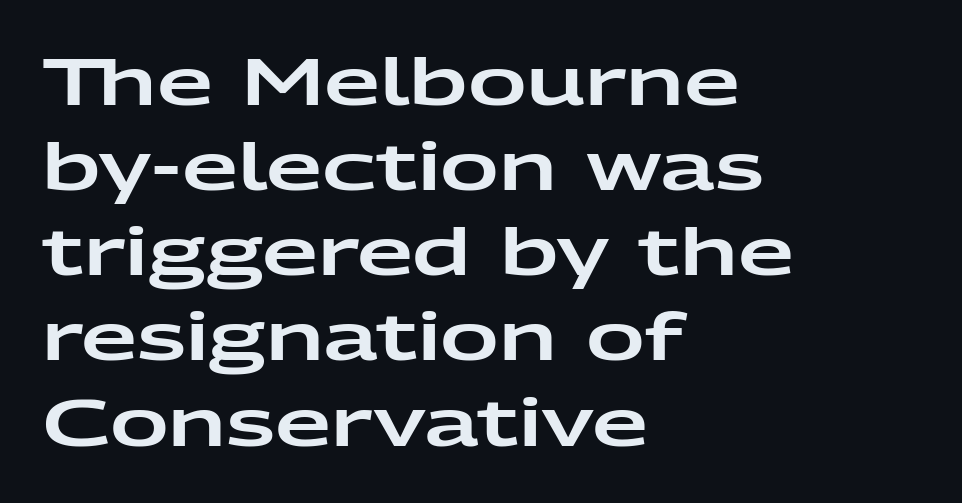
Q: Is the text italic (slanted)? A: No, it is upright.
Q: Is the typeface a serif or a sans-serif typeface? A: Sans-serif.
Q: Is the text underlined? A: No.
Q: How is the paragraph aligned? A: Left-aligned.
Q: Is the spacing between letters normal or unusually wide? A: Normal.
Q: Is the spacing between lines tight, normal or loose? A: Normal.
Q: Width (condensed, normal, or wide)? A: Wide.
Q: Stroke contrast? A: Low.
Q: x-height? A: Medium.
Q: Monospaced? A: No.
